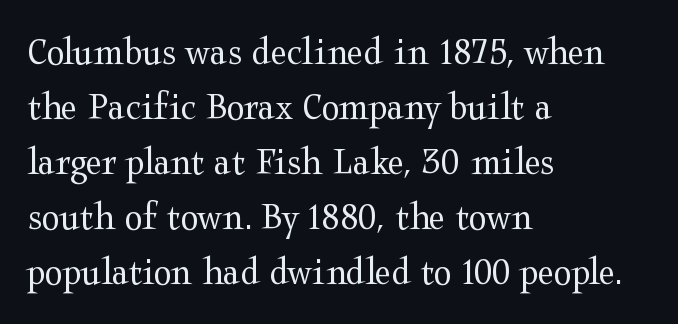
Q: Is the text bold? A: No.
Q: Is the text italic (slanted)? A: No, it is upright.
Q: Is the typeface a serif or a sans-serif typeface? A: Serif.
Q: Is the text underlined? A: No.
Q: How is the paragraph aligned? A: Left-aligned.
Q: Is the spacing between letters normal or unusually wide? A: Normal.
Q: Is the spacing between lines tight, normal or loose? A: Normal.
Q: Width (condensed, normal, or wide)? A: Wide.
Q: Stroke contrast? A: Medium.
Q: x-height? A: Medium.
Q: Monospaced? A: No.
